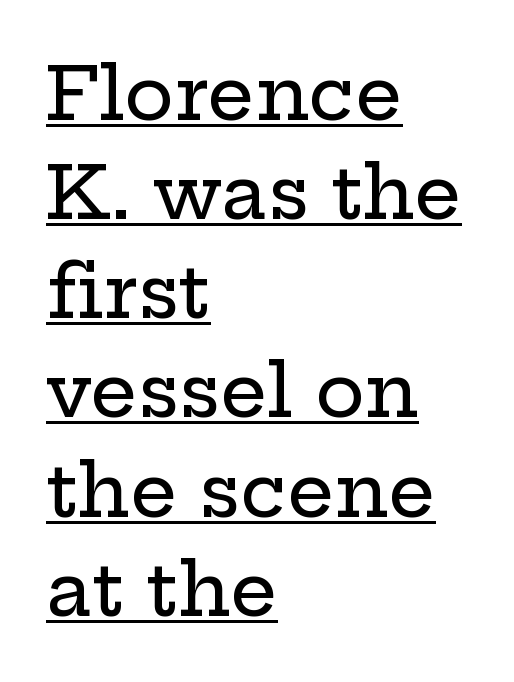
The image shows 74 px wide serif type, upright; set left-aligned, normal line spacing (1.34x), normal letter spacing, underlined; low stroke contrast and a medium x-height.
